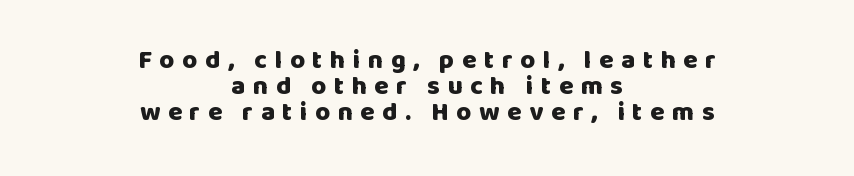
The image shows 26 px bold type, upright; set centered, tight line spacing (1.0x), unusually wide letter spacing (+0.29 em), not underlined.
